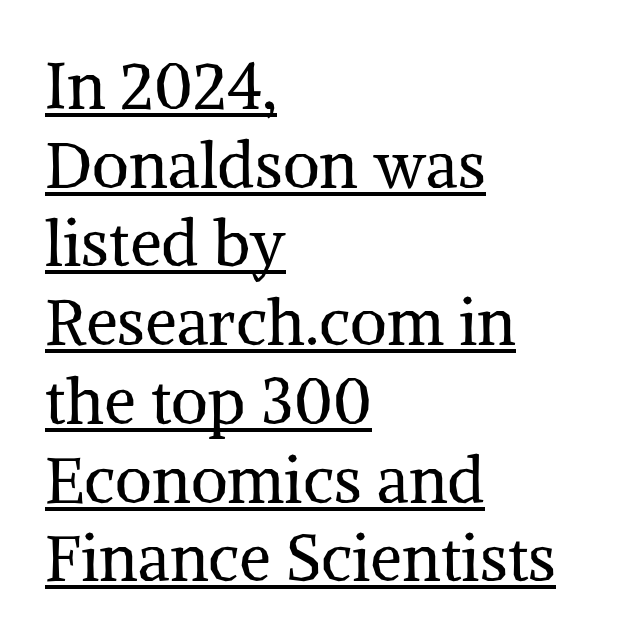
{"serif": "yes", "italic": "no", "bold": "no", "weight": "regular", "width": "normal", "stroke_contrast": "medium", "x_height": "medium", "monospaced": "no", "underline": "yes", "align": "left", "line_spacing_ratio": 1.23, "letter_spacing": "normal", "letter_spacing_em": 0.0, "glyph_px": 64}
